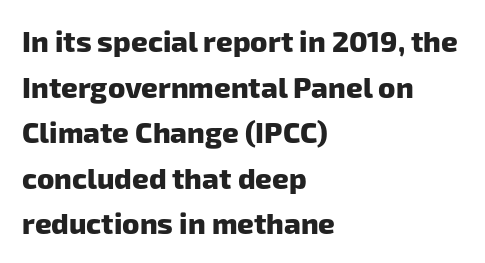
Q: Is the text bold? A: Yes.
Q: Is the typeface a serif or a sans-serif typeface? A: Sans-serif.
Q: Is the text underlined? A: No.
Q: How is the paragraph aligned? A: Left-aligned.
Q: Is the spacing between letters normal or unusually wide? A: Normal.
Q: Is the spacing between lines tight, normal or loose? A: Normal.
Q: Width (condensed, normal, or wide)? A: Normal.
Q: Stroke contrast? A: Low.
Q: x-height? A: Medium.
Q: Monospaced? A: No.
